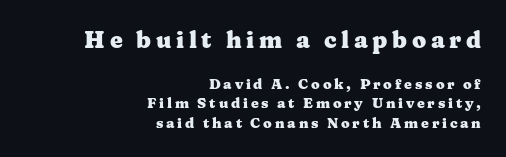
Q: Is the text bold? A: Yes.
Q: Is the text italic (slanted)? A: No, it is upright.
Q: Is the text underlined? A: No.
Q: How is the paragraph aligned? A: Right-aligned.
Q: Is the spacing between letters normal or unusually wide? A: Unusually wide.
Q: Is the spacing between lines tight, normal or loose? A: Normal.
Q: Which block of text is set in a larger size, the first (top) or the second (bottom)? A: The first (top) one.
